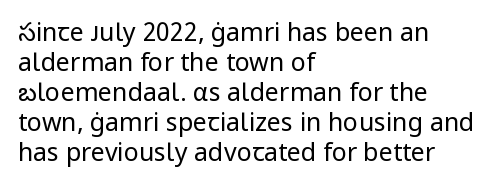
The image shows 25 px text type, upright; set left-aligned, line spacing 1.2x, normal letter spacing, not underlined.
